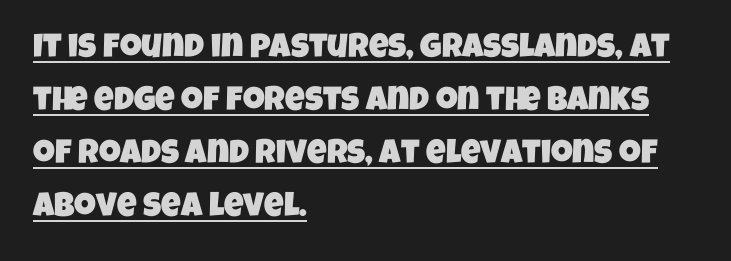
The image shows 34 px condensed sans-serif type; set left-aligned, normal line spacing (1.56x), normal letter spacing, underlined; low stroke contrast and a large x-height.
